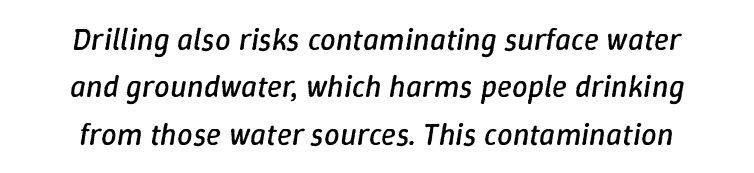
{"italic": "yes", "lean": "right", "slant_degrees": 9, "bold": "no", "weight": "regular", "width": "normal", "stroke_contrast": "low", "x_height": "medium", "monospaced": "no", "underline": "no", "align": "center", "line_spacing": "normal", "line_spacing_ratio": 1.53, "letter_spacing": "normal", "letter_spacing_em": 0.0, "glyph_px": 31}
